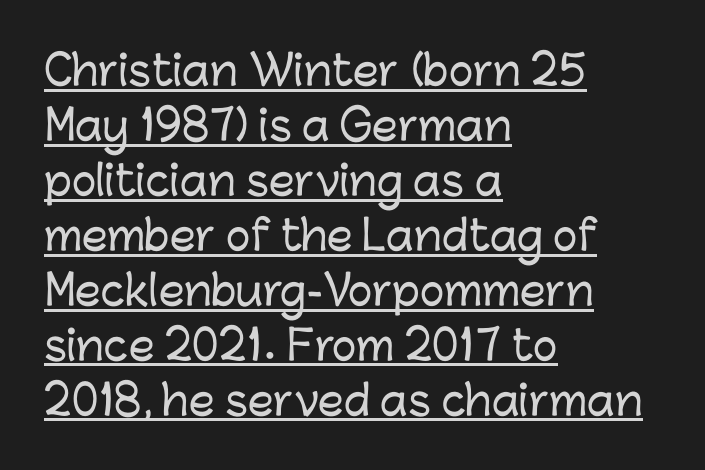
{"serif": "no", "italic": "no", "width": "normal", "stroke_contrast": "low", "x_height": "medium", "monospaced": "no", "underline": "yes", "align": "left", "line_spacing": "normal", "line_spacing_ratio": 1.34, "letter_spacing": "normal", "letter_spacing_em": 0.0, "glyph_px": 41}
